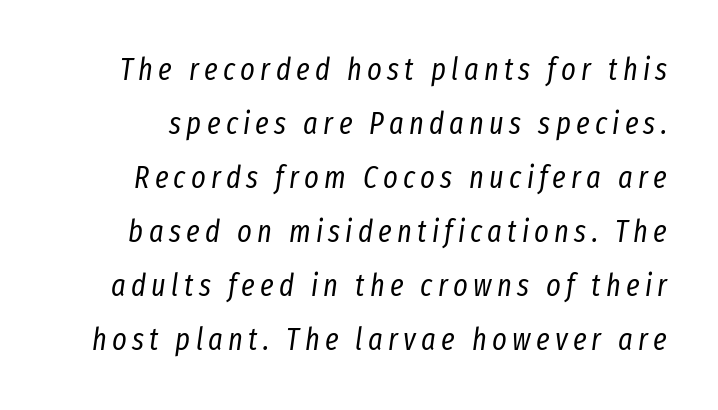
Q: Is the text bold? A: No.
Q: Is the text italic (slanted)? A: Yes, it leans right by about 8 degrees.
Q: Is the text underlined? A: No.
Q: Width (condensed, normal, or wide)? A: Condensed.
Q: Stroke contrast? A: Low.
Q: x-height? A: Medium.
Q: Monospaced? A: No.
